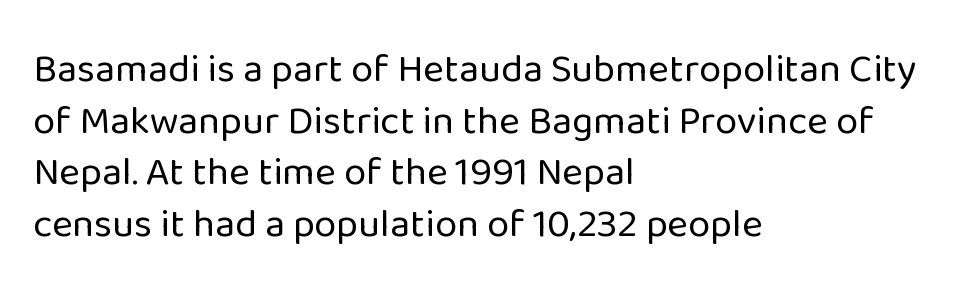
Type style note: lacks serifs. Regular leading. Upright lettering throughout. Which margin do the lines hug? The left one — the right edge is uneven.
